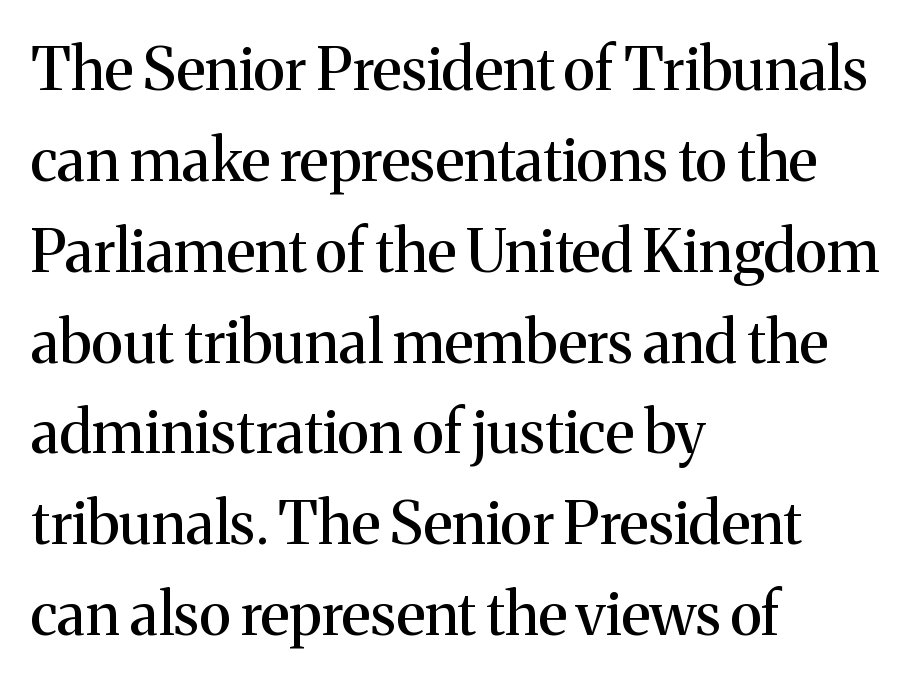
Q: Is the text italic (slanted)? A: No, it is upright.
Q: Is the typeface a serif or a sans-serif typeface? A: Serif.
Q: Is the text underlined? A: No.
Q: How is the paragraph aligned? A: Left-aligned.
Q: Is the spacing between letters normal or unusually wide? A: Normal.
Q: Is the spacing between lines tight, normal or loose? A: Normal.
Q: Width (condensed, normal, or wide)? A: Normal.
Q: Stroke contrast? A: Medium.
Q: x-height? A: Medium.
Q: Monospaced? A: No.
